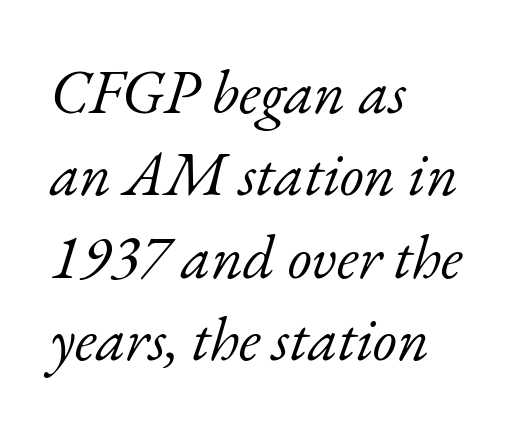
Looks like regular typesetting: each glyph gets only the width it needs. Casual observation: everything's shoved over to the left. Quick note: underline off. Stems and bowls with no extra thickness — not bold.
